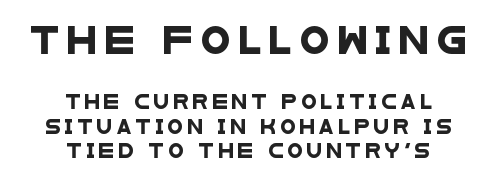
The image shows 27 px text type; set centered, line spacing 1.73x, unusually wide letter spacing (+0.29 em), not underlined; the first (top) block is 1.93x larger.
